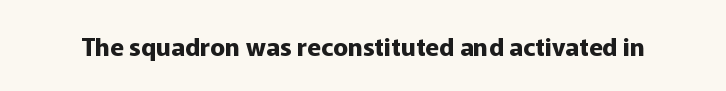
Underlining? Definitely not there. Strong, thick strokes mark this as bold type. This sample uses an upright cut, with every glyph sitting square on the baseline. A typesetter would call this zero additional tracking.
